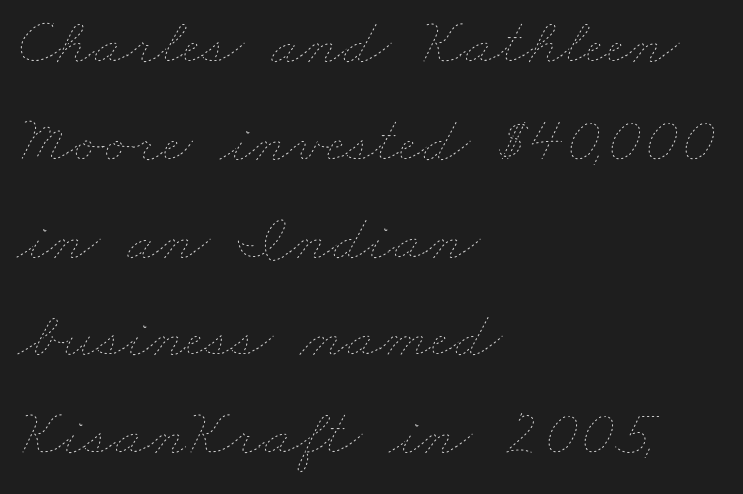
Q: Is the text bold? A: No.
Q: Is the text underlined? A: No.
Q: How is the paragraph aligned? A: Left-aligned.
Q: Is the spacing between letters normal or unusually wide? A: Normal.
Q: Is the spacing between lines tight, normal or loose? A: Normal.
Q: Width (condensed, normal, or wide)? A: Wide.
Q: Stroke contrast? A: Low.
Q: x-height? A: Small.
Q: Monospaced? A: No.
